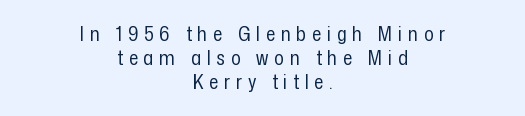
{"italic": "no", "bold": "no", "underline": "no", "align": "center", "line_spacing_ratio": 1.21, "letter_spacing": "wide", "letter_spacing_em": 0.29, "glyph_px": 20}
